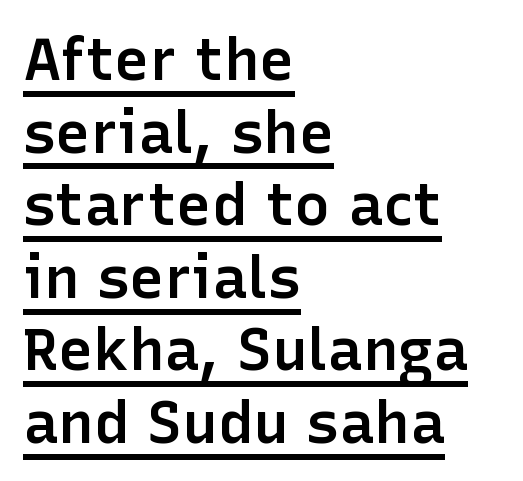
The image shows 59 px semibold sans-serif type, upright; set left-aligned, line spacing 1.23x, normal letter spacing, underlined; low stroke contrast and a medium x-height.
